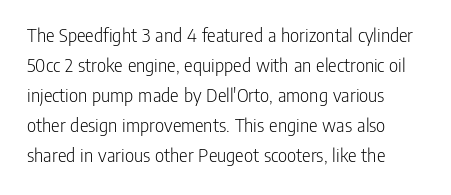
Q: Is the text bold? A: No.
Q: Is the text italic (slanted)? A: No, it is upright.
Q: Is the text underlined? A: No.
Q: Is the spacing between letters normal or unusually wide? A: Normal.
Q: Is the spacing between lines tight, normal or loose? A: Normal.
